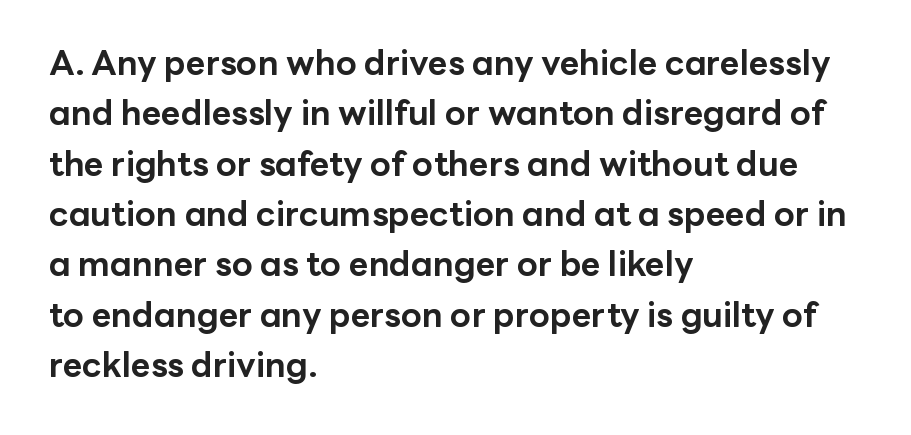
Q: Is the text bold? A: Yes.
Q: Is the text italic (slanted)? A: No, it is upright.
Q: Is the typeface a serif or a sans-serif typeface? A: Sans-serif.
Q: Is the text underlined? A: No.
Q: How is the paragraph aligned? A: Left-aligned.
Q: Is the spacing between letters normal or unusually wide? A: Normal.
Q: Is the spacing between lines tight, normal or loose? A: Normal.
Q: Width (condensed, normal, or wide)? A: Normal.
Q: Stroke contrast? A: Low.
Q: x-height? A: Medium.
Q: Monospaced? A: No.
